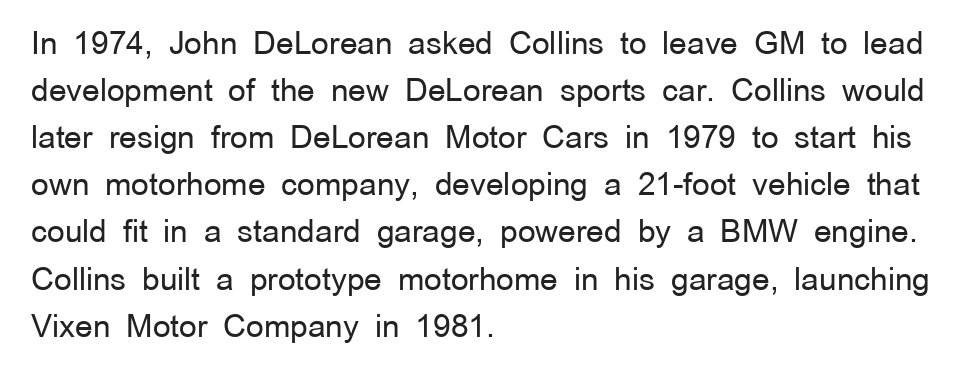
Proportional: the letters do not fall into vertical columns. The space directly below the letters is spotless. Does the type have serifs? No, each stem ends abruptly. The letterforms sit at book weight or below.
